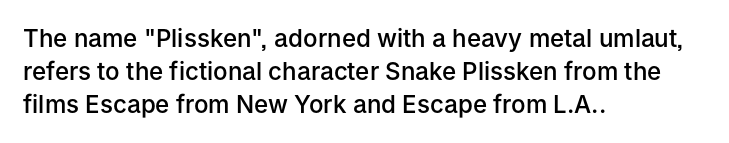
Q: Is the text bold? A: Semi-bold.
Q: Is the text italic (slanted)? A: No, it is upright.
Q: Is the text underlined? A: No.
Q: How is the paragraph aligned? A: Left-aligned.
Q: Is the spacing between letters normal or unusually wide? A: Normal.
Q: Is the spacing between lines tight, normal or loose? A: Normal.
